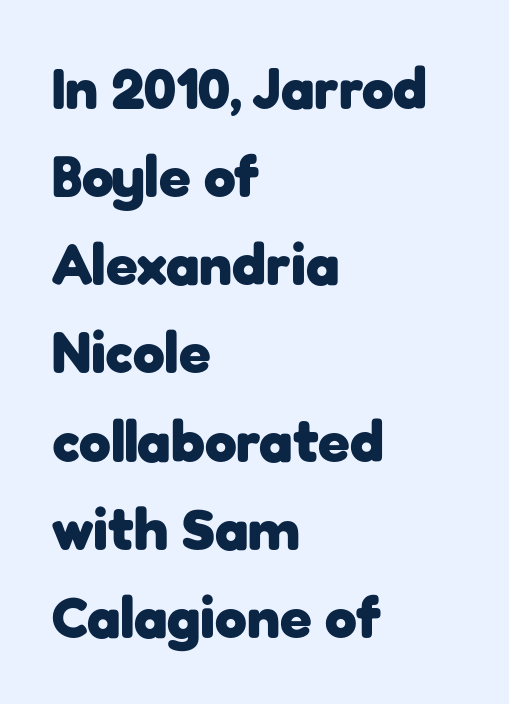
{"serif": "no", "italic": "no", "bold": "yes", "weight": "heavy", "width": "normal", "stroke_contrast": "low", "x_height": "medium", "monospaced": "no", "underline": "no", "align": "left", "line_spacing": "normal", "line_spacing_ratio": 1.52, "letter_spacing": "normal", "letter_spacing_em": 0.0, "glyph_px": 58}
